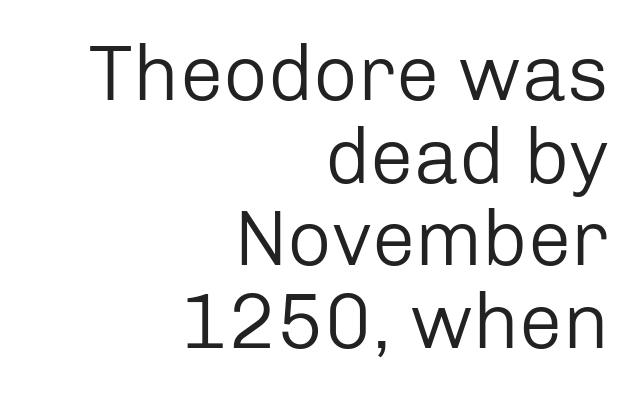
{"serif": "no", "italic": "no", "bold": "no", "weight": "regular", "width": "normal", "stroke_contrast": "low", "x_height": "medium", "monospaced": "no", "underline": "no", "align": "right", "line_spacing": "tight", "line_spacing_ratio": 1.06, "letter_spacing": "normal", "letter_spacing_em": 0.0, "glyph_px": 78}
